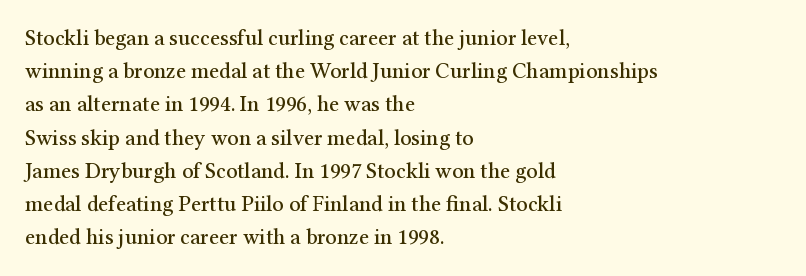
Q: Is the text italic (slanted)? A: No, it is upright.
Q: Is the text underlined? A: No.
Q: How is the paragraph aligned? A: Left-aligned.
Q: Is the spacing between letters normal or unusually wide? A: Normal.
Q: Is the spacing between lines tight, normal or loose? A: Normal.
